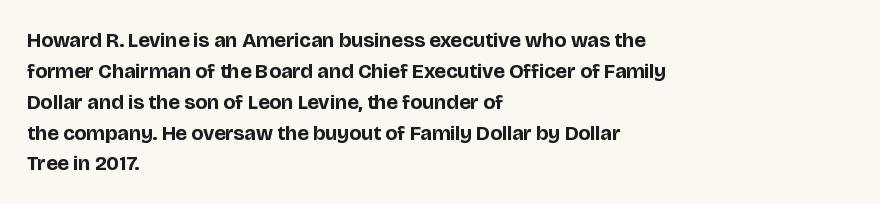
Posture: vertical. A classic flush-left, rag-right setting is used for this passage. Horizontal bands of white between lines are of average thickness. Each word holds together tightly as a unit, with standard inter-letter gaps. The font is running at its bold setting.
